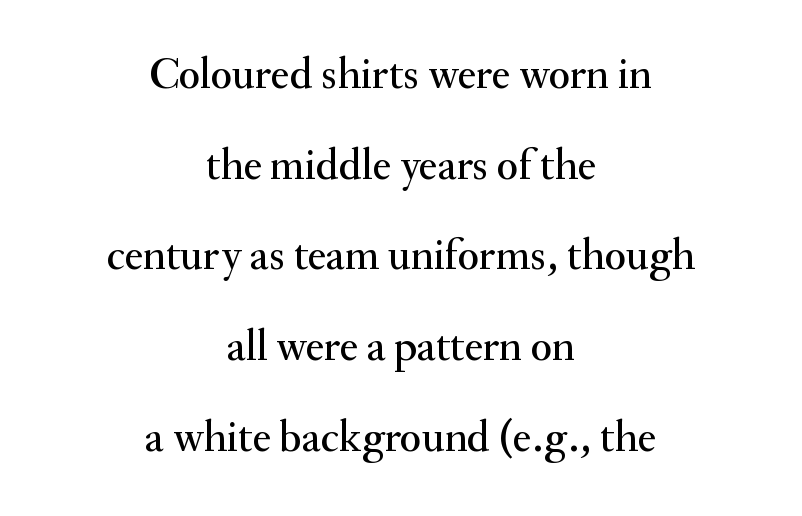
{"serif": "yes", "italic": "no", "width": "normal", "stroke_contrast": "medium", "x_height": "small", "monospaced": "no", "underline": "no", "align": "center", "line_spacing": "loose", "line_spacing_ratio": 2.06, "letter_spacing": "normal", "letter_spacing_em": 0.0, "glyph_px": 44}
